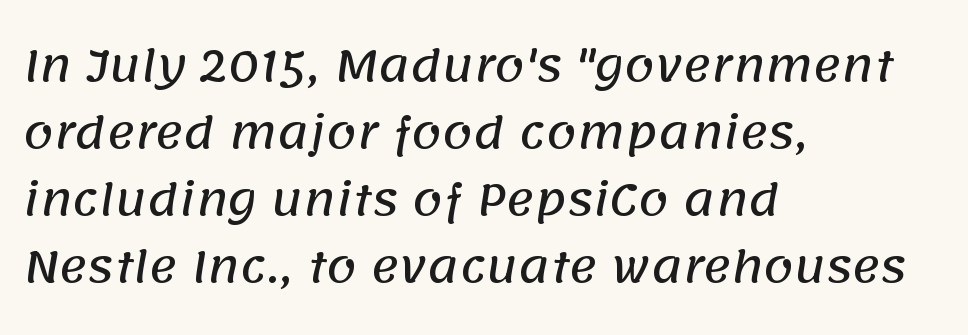
The foot of each line stays bare and open. Between one letter and the next there's only the usual sliver of space. Regarding serifs, this sample does without them. If you measured baseline to baseline, you'd find a middling distance. You could not count columns in this text — the font is proportionally spaced.
